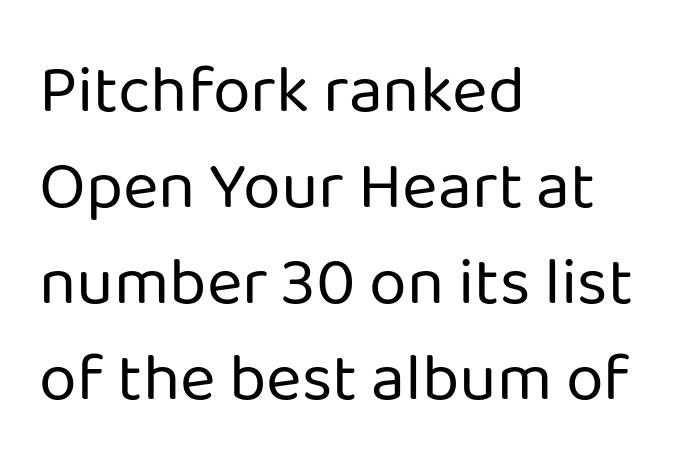
Q: Is the text bold? A: No.
Q: Is the text italic (slanted)? A: No, it is upright.
Q: Is the typeface a serif or a sans-serif typeface? A: Sans-serif.
Q: Is the text underlined? A: No.
Q: How is the paragraph aligned? A: Left-aligned.
Q: Is the spacing between letters normal or unusually wide? A: Normal.
Q: Is the spacing between lines tight, normal or loose? A: Normal.
Q: Width (condensed, normal, or wide)? A: Normal.
Q: Stroke contrast? A: Low.
Q: x-height? A: Medium.
Q: Monospaced? A: No.
